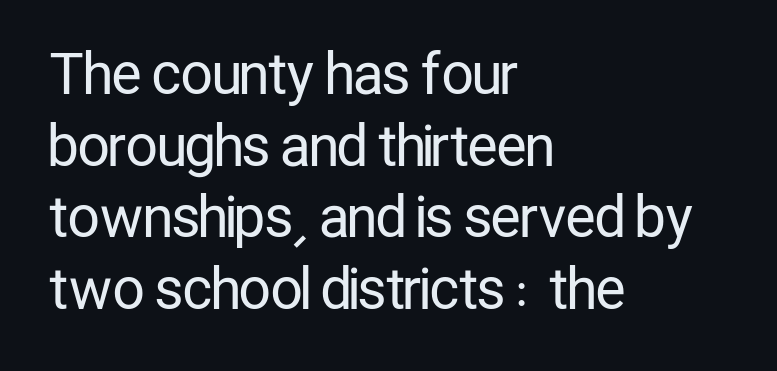
Italic: no, the glyphs are upright roman. A classic flush-left, rag-right setting is used for this passage. The face used here is proportionally spaced, like ordinary book or web type. Counters stay open thanks to moderate or lighter strokes.
